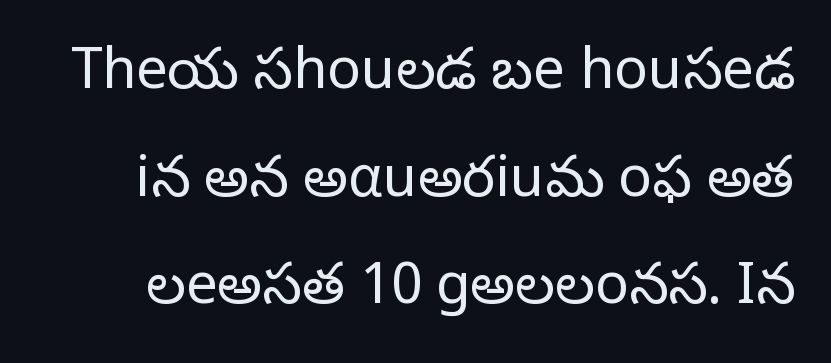
{"serif": "yes", "italic": "no", "bold": "no", "weight": "regular", "width": "normal", "stroke_contrast": "low", "x_height": "large", "monospaced": "no", "underline": "no", "line_spacing": "loose", "line_spacing_ratio": 1.92, "letter_spacing": "normal", "letter_spacing_em": 0.0, "glyph_px": 56}
